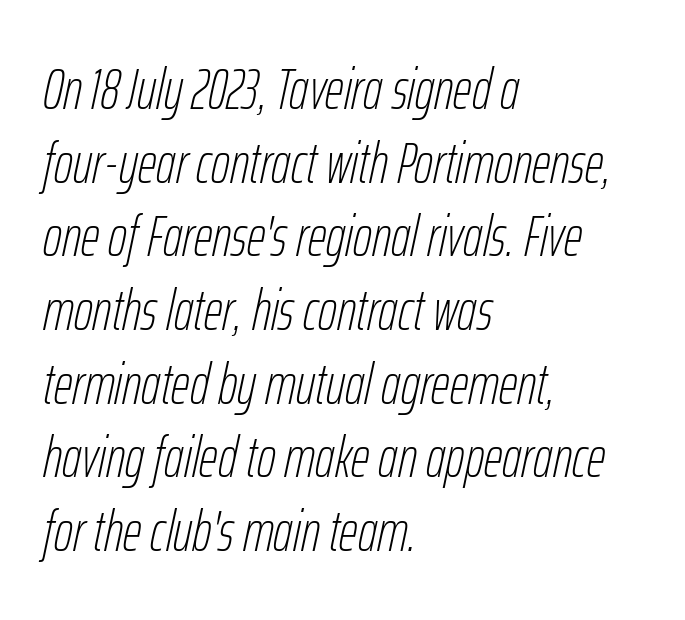
The image shows 58 px thin, condensed type, italic (leaning right); set left-aligned, normal line spacing (1.27x), normal letter spacing, not underlined; low stroke contrast and a medium x-height.
